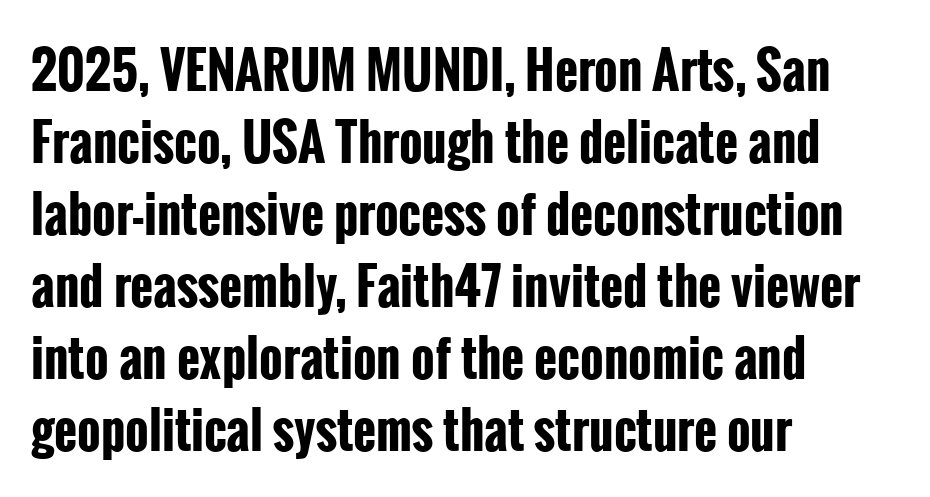
Q: Is the text bold? A: Yes.
Q: Is the text italic (slanted)? A: No, it is upright.
Q: Is the typeface a serif or a sans-serif typeface? A: Sans-serif.
Q: Is the text underlined? A: No.
Q: How is the paragraph aligned? A: Left-aligned.
Q: Is the spacing between letters normal or unusually wide? A: Normal.
Q: Is the spacing between lines tight, normal or loose? A: Normal.
Q: Width (condensed, normal, or wide)? A: Condensed.
Q: Stroke contrast? A: Low.
Q: x-height? A: Medium.
Q: Monospaced? A: No.
